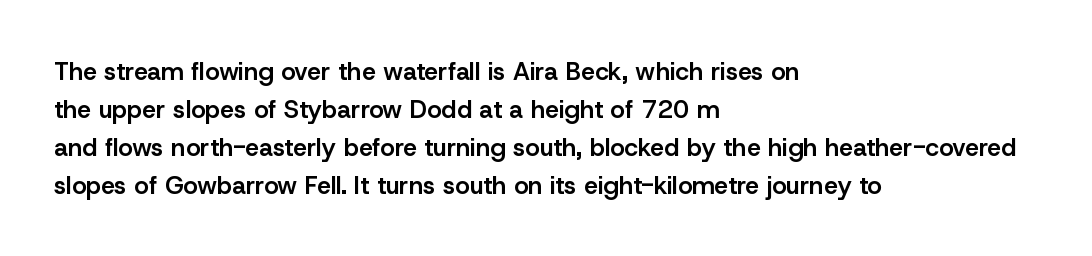
Q: Is the text bold? A: Semi-bold.
Q: Is the text italic (slanted)? A: No, it is upright.
Q: Is the text underlined? A: No.
Q: How is the paragraph aligned? A: Left-aligned.
Q: Is the spacing between letters normal or unusually wide? A: Normal.
Q: Is the spacing between lines tight, normal or loose? A: Normal.
